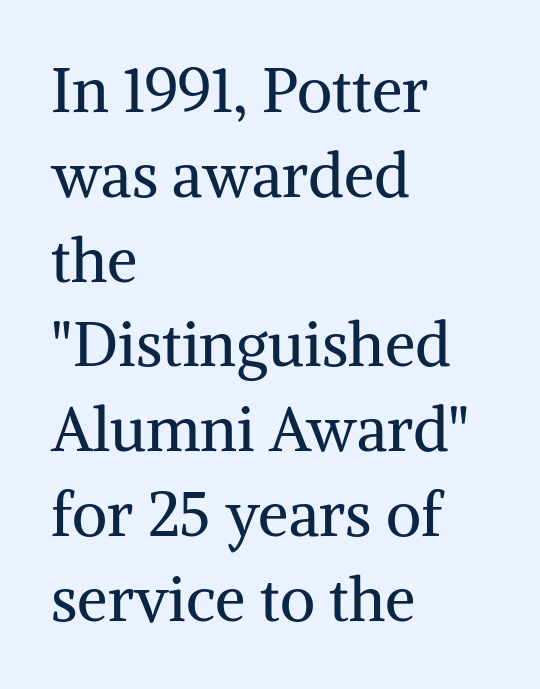
{"serif": "yes", "italic": "no", "bold": "no", "weight": "regular", "width": "normal", "stroke_contrast": "medium", "x_height": "medium", "monospaced": "no", "underline": "no", "align": "left", "line_spacing": "normal", "line_spacing_ratio": 1.39, "letter_spacing": "normal", "letter_spacing_em": 0.0, "glyph_px": 61}
